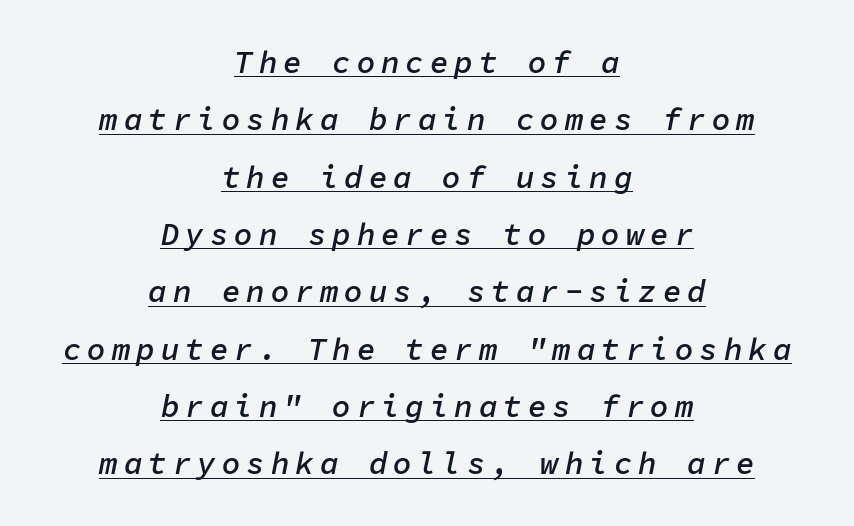
The image shows 31 px semibold type, italic (leaning right), monospaced; set centered, line spacing 1.85x, underlined; low stroke contrast and a medium x-height.
